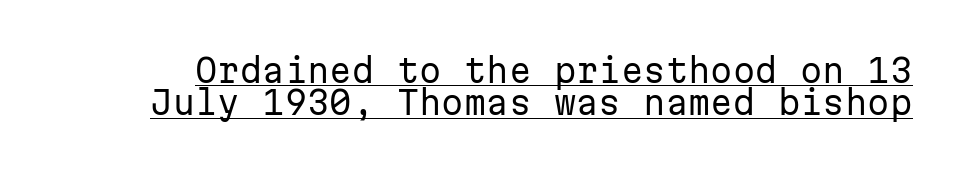
Tracking here is standard; glyphs follow each other at the usual distance. Closely set lines give the paragraph a compact silhouette. The weight would be labelled regular, book, light, or lighter still. Emphasis is given by a line drawn under the lettering.
